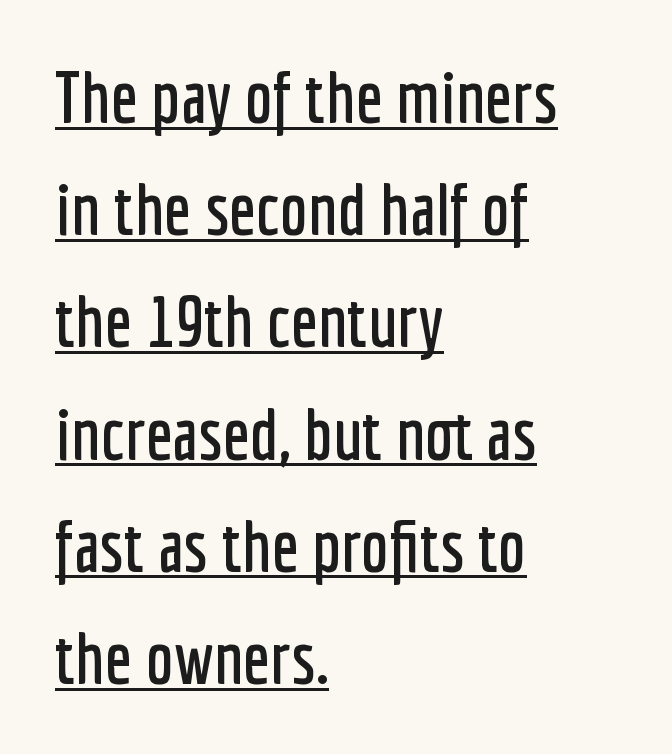
Q: Is the text italic (slanted)? A: No, it is upright.
Q: Is the typeface a serif or a sans-serif typeface? A: Sans-serif.
Q: Is the text underlined? A: Yes.
Q: How is the paragraph aligned? A: Left-aligned.
Q: Is the spacing between letters normal or unusually wide? A: Normal.
Q: Is the spacing between lines tight, normal or loose? A: Normal.
Q: Width (condensed, normal, or wide)? A: Condensed.
Q: Stroke contrast? A: Low.
Q: x-height? A: Medium.
Q: Monospaced? A: No.
